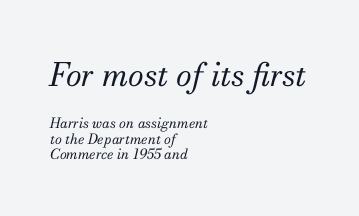
Q: Is the text bold? A: No.
Q: Is the text italic (slanted)? A: Yes, it leans right by about 13 degrees.
Q: Is the typeface a serif or a sans-serif typeface? A: Serif.
Q: Is the text underlined? A: No.
Q: How is the paragraph aligned? A: Left-aligned.
Q: Is the spacing between letters normal or unusually wide? A: Normal.
Q: Is the spacing between lines tight, normal or loose? A: Tight.
Q: Which block of text is set in a larger size, the first (top) or the second (bottom)? A: The first (top) one.
Q: Width (condensed, normal, or wide)? A: Normal.
Q: Stroke contrast? A: Medium.
Q: x-height? A: Small.
Q: Monospaced? A: No.
